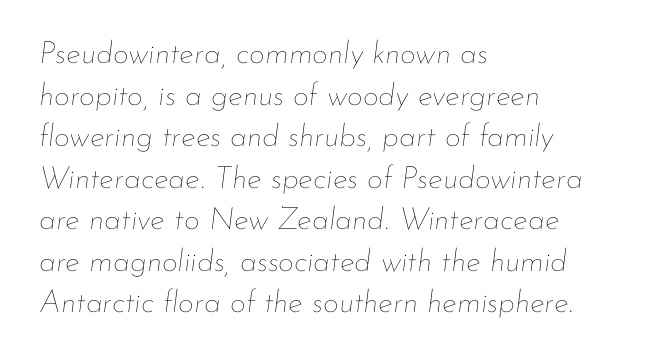
Is the type slanted? Yes — the strokes lean at a clear angle. Looks like regular typesetting: each glyph gets only the width it needs. The rows are spaced the way most documents space them. Words appear dense and cohesive because spacing is normal. Is the stroke heavy? The answer is a plain regular-or-lighter. The lines are quadded left.
